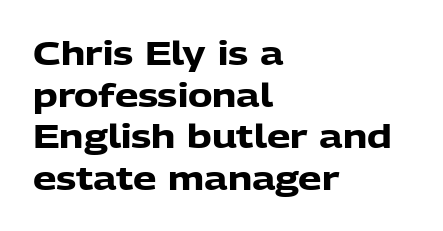
The image shows 33 px heavy sans-serif type, upright; set left-aligned, normal line spacing (1.26x), normal letter spacing, not underlined; low stroke contrast and a medium x-height.
